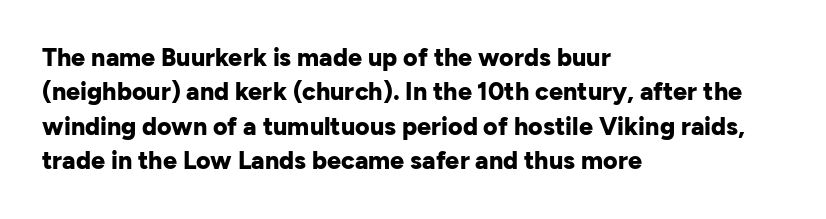
The image shows 25 px bold type, upright; set left-aligned, normal line spacing (1.38x), normal letter spacing, not underlined.
